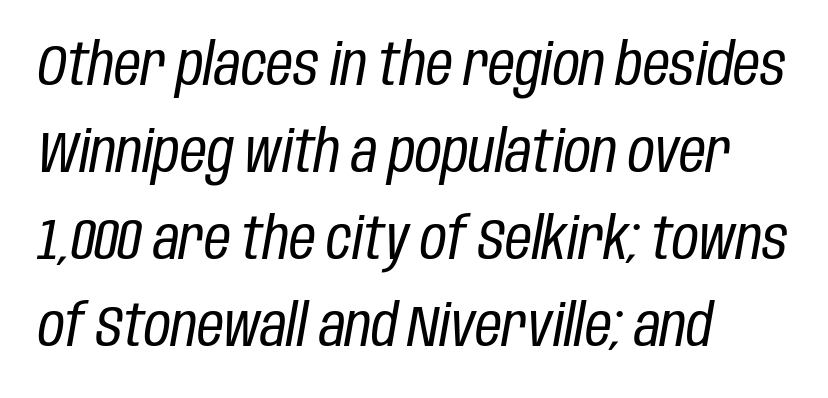
{"italic": "yes", "lean": "right", "slant_degrees": 10, "bold": "no", "weight": "regular", "width": "condensed", "stroke_contrast": "low", "x_height": "large", "monospaced": "no", "underline": "no", "align": "left", "line_spacing": "normal", "line_spacing_ratio": 1.5, "letter_spacing": "normal", "letter_spacing_em": 0.0, "glyph_px": 58}
